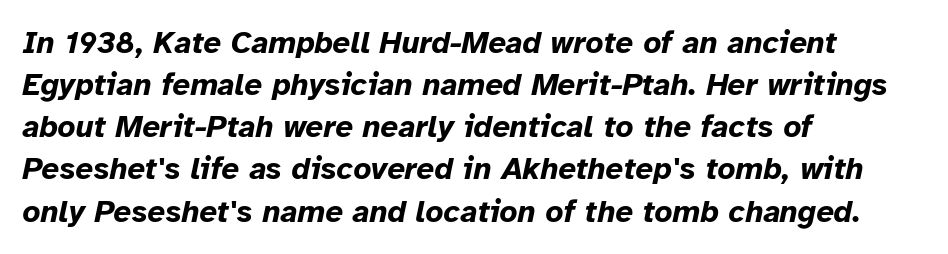
{"italic": "yes", "lean": "right", "slant_degrees": 12, "bold": "yes", "weight": "bold", "width": "normal", "stroke_contrast": "low", "x_height": "medium", "monospaced": "no", "underline": "no", "align": "left", "line_spacing": "normal", "line_spacing_ratio": 1.36, "letter_spacing": "normal", "letter_spacing_em": 0.0, "glyph_px": 31}
